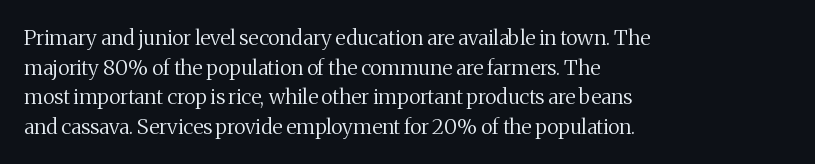
Quick note: underline off. Do the letters lean? They stand straight. The text block is weighted toward the left margin, trailing off unevenly rightward. This rendering leaves character spacing at its baseline value. Vertical spacing — default.
